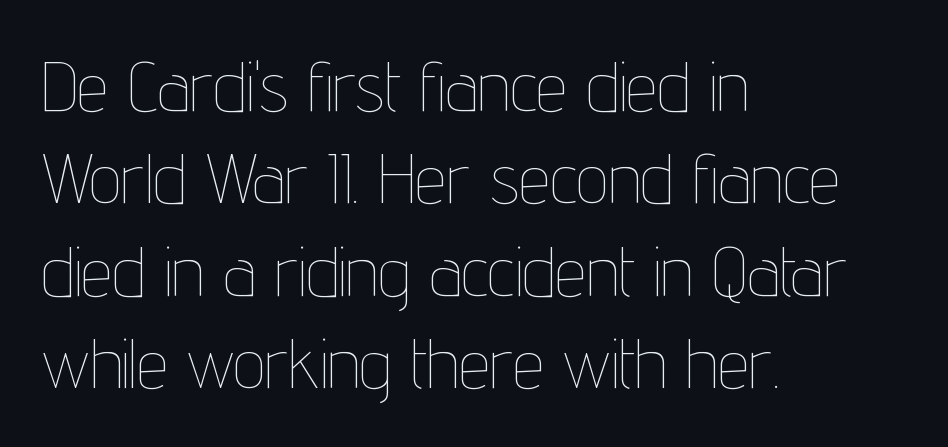
{"italic": "no", "bold": "no", "weight": "thin", "width": "condensed", "stroke_contrast": "low", "x_height": "medium", "monospaced": "no", "underline": "no", "align": "left", "line_spacing": "normal", "line_spacing_ratio": 1.3, "letter_spacing": "normal", "letter_spacing_em": 0.0, "glyph_px": 71}
